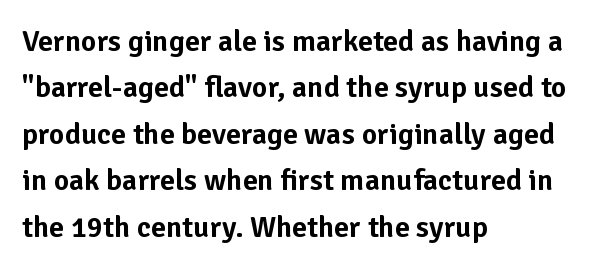
Q: Is the text italic (slanted)? A: No, it is upright.
Q: Is the typeface a serif or a sans-serif typeface? A: Sans-serif.
Q: Is the text underlined? A: No.
Q: How is the paragraph aligned? A: Left-aligned.
Q: Is the spacing between letters normal or unusually wide? A: Normal.
Q: Is the spacing between lines tight, normal or loose? A: Normal.
Q: Width (condensed, normal, or wide)? A: Normal.
Q: Stroke contrast? A: Low.
Q: x-height? A: Medium.
Q: Monospaced? A: No.
